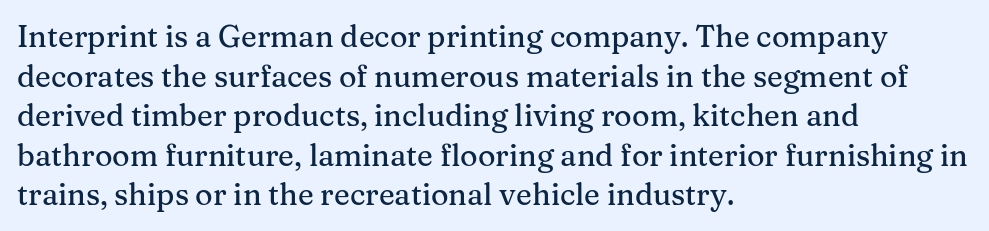
The image shows 30 px serif type, upright; set left-aligned, normal line spacing (1.32x), normal letter spacing, not underlined; medium stroke contrast and a medium x-height.
